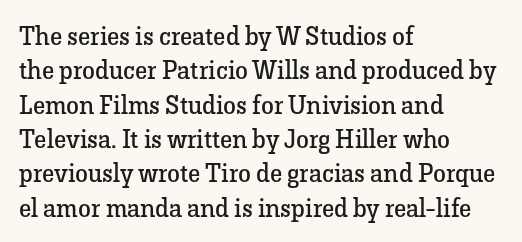
Q: Is the text bold? A: No.
Q: Is the text italic (slanted)? A: No, it is upright.
Q: Is the text underlined? A: No.
Q: How is the paragraph aligned? A: Left-aligned.
Q: Is the spacing between letters normal or unusually wide? A: Normal.
Q: Is the spacing between lines tight, normal or loose? A: Normal.
